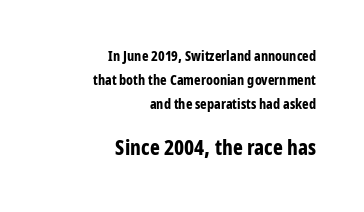
Q: Is the text bold? A: Yes.
Q: Is the text italic (slanted)? A: No, it is upright.
Q: Is the text underlined? A: No.
Q: How is the paragraph aligned? A: Right-aligned.
Q: Is the spacing between letters normal or unusually wide? A: Normal.
Q: Is the spacing between lines tight, normal or loose? A: Normal.
Q: Which block of text is set in a larger size, the first (top) or the second (bottom)? A: The second (bottom) one.
